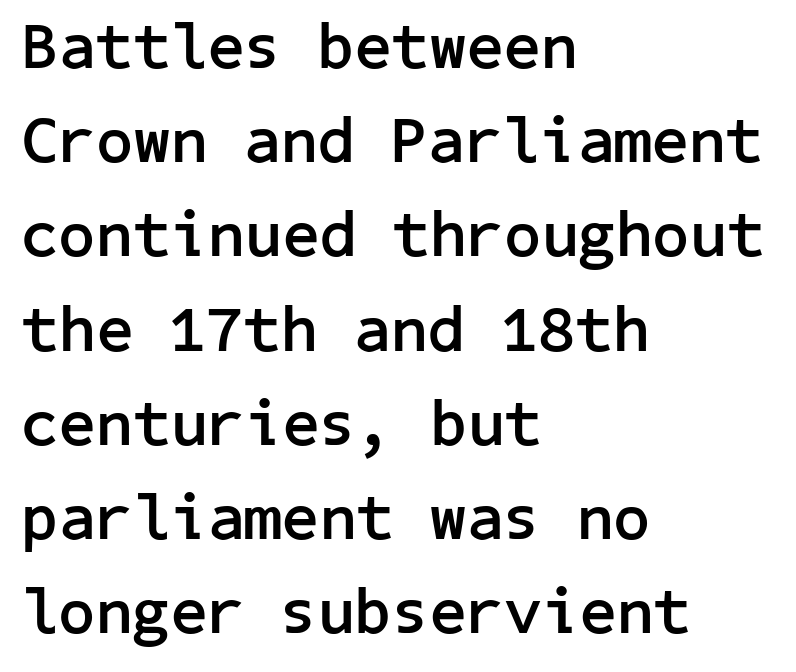
{"serif": "no", "italic": "no", "bold": "yes", "weight": "semibold", "width": "normal", "stroke_contrast": "low", "x_height": "medium", "underline": "no", "align": "left", "line_spacing": "normal", "line_spacing_ratio": 1.45, "letter_spacing": "normal", "letter_spacing_em": 0.0, "glyph_px": 65}
